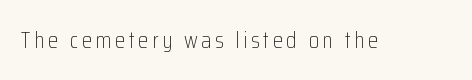
The image shows 23 px text type, upright; set not underlined.
